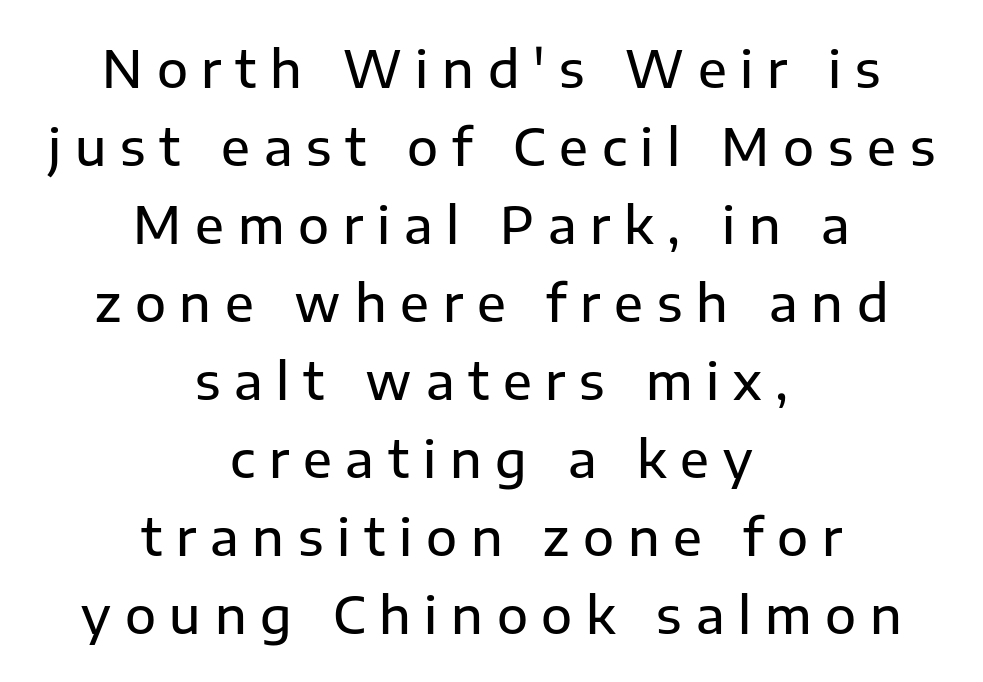
The image shows 51 px sans-serif type, upright; set centered, normal line spacing (1.53x), unusually wide letter spacing (+0.27 em), not underlined; low stroke contrast and a medium x-height.
